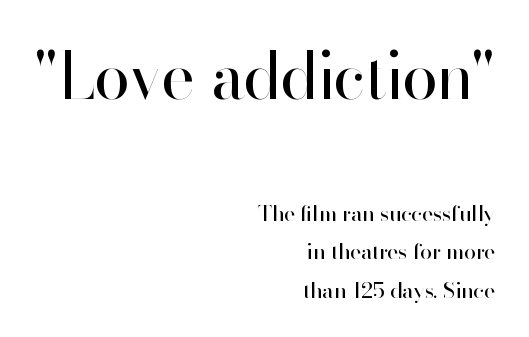
The image shows 65 px regular-weight sans-serif type, upright; set right-aligned, line spacing 1.74x, normal letter spacing, not underlined; the first (top) block is 2.95x larger; high stroke contrast and a small x-height.
